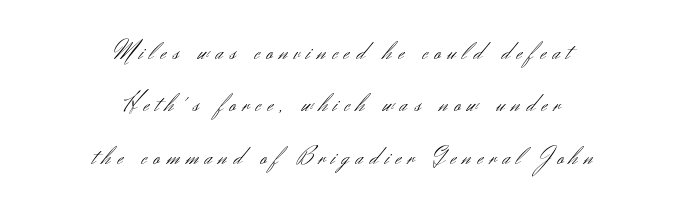
The image shows 25 px text type; set centered, loose line spacing (2.1x), unusually wide letter spacing (+0.27 em), not underlined.
